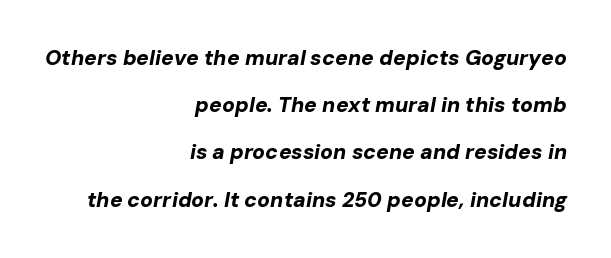
Short and long lines alike share a common ending point at right. Each new line begins a long way beneath the previous one. Words appear dense and cohesive because spacing is normal. No word sits above an underline. The passage shown is emphatically bold. The text carries the slant typical of an italic or oblique font.
